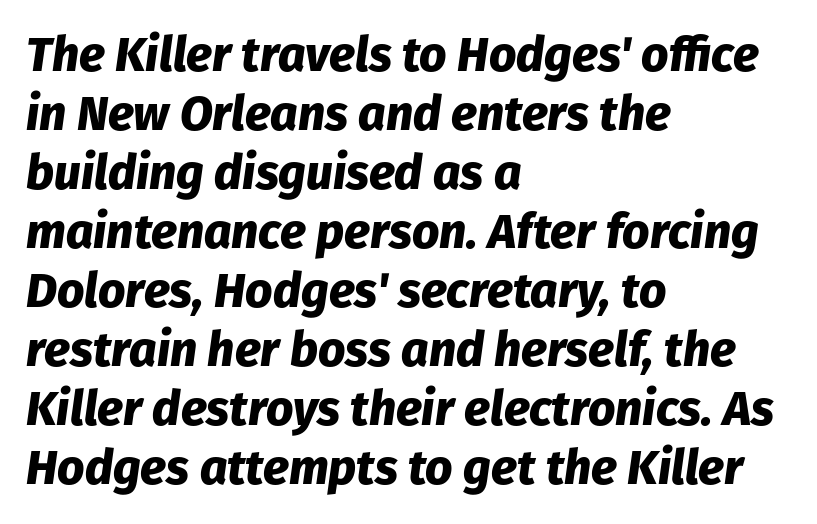
{"italic": "yes", "lean": "right", "slant_degrees": 8, "bold": "yes", "weight": "heavy", "width": "normal", "stroke_contrast": "low", "x_height": "medium", "monospaced": "no", "underline": "no", "align": "left", "line_spacing_ratio": 1.23, "letter_spacing": "normal", "letter_spacing_em": 0.0, "glyph_px": 48}
